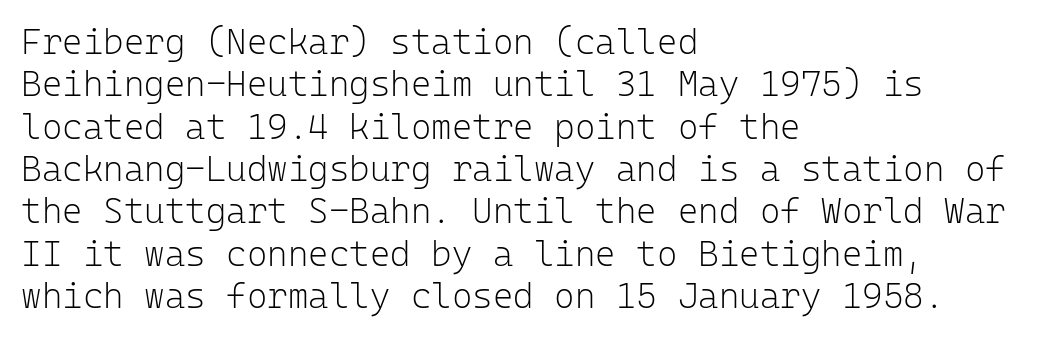
The image shows 35 px light sans-serif type, upright, monospaced; set left-aligned, line spacing 1.21x, normal letter spacing, not underlined; low stroke contrast and a medium x-height.
